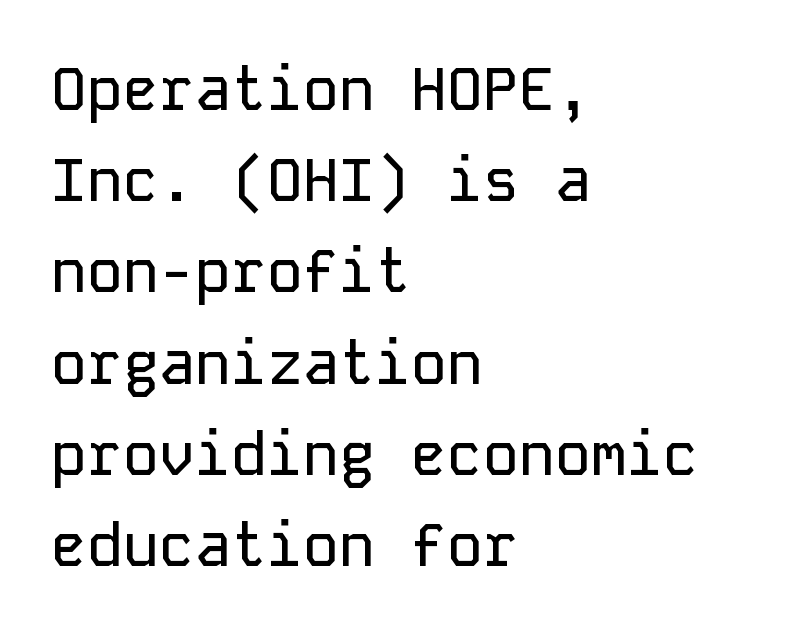
Classification — sans serif. Each word holds together tightly as a unit, with standard inter-letter gaps. A normal amount of white space separates one row of letters from the next. These lines are set flush left with a ragged right edge. Rendered with straight, roman letterforms.
